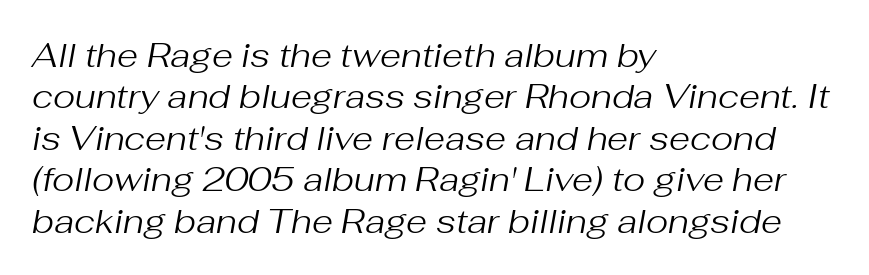
Compared with a centered layout, this one pins lines to the left instead. The passage shown is not underscored anywhere. The horizontal fit of the characters is conventional and even. Is the stroke heavy? The answer is a plain regular-or-lighter.
